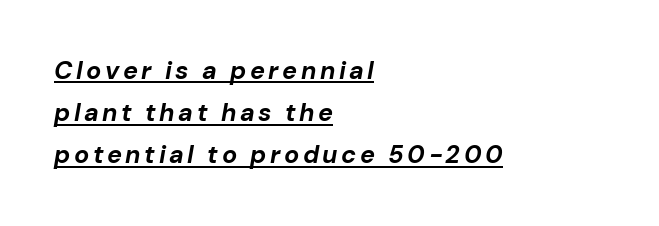
Q: Is the text bold? A: Yes.
Q: Is the text italic (slanted)? A: Yes, it leans right by about 10 degrees.
Q: Is the text underlined? A: Yes.
Q: How is the paragraph aligned? A: Left-aligned.
Q: Is the spacing between lines tight, normal or loose? A: Normal.
